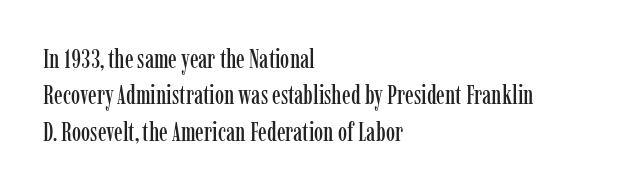
Q: Is the text italic (slanted)? A: No, it is upright.
Q: Is the text underlined? A: No.
Q: How is the paragraph aligned? A: Left-aligned.
Q: Is the spacing between letters normal or unusually wide? A: Normal.
Q: Is the spacing between lines tight, normal or loose? A: Normal.
